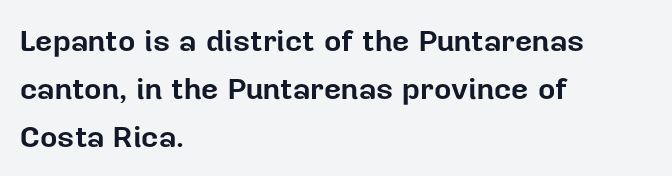
The image shows 30 px bold sans-serif type, upright; set left-aligned, normal line spacing (1.6x), normal letter spacing, not underlined; low stroke contrast and a medium x-height.
